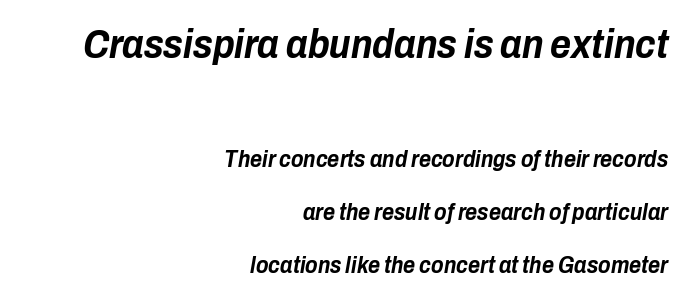
Any mark beneath the type? The region is blank. In CSS terms this would be text-align: right. This sample trades compactness for vertical openness between lines. Heavy-handed strokes throughout: this text is bold.
